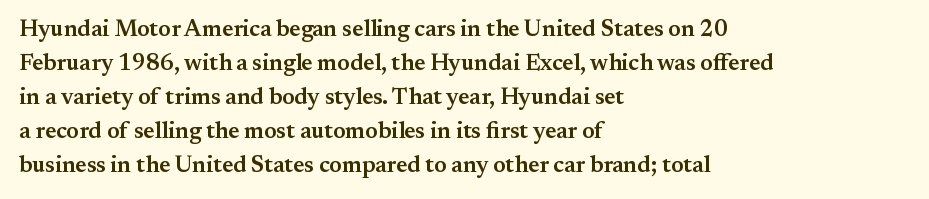
Q: Is the text bold? A: Semi-bold.
Q: Is the text italic (slanted)? A: No, it is upright.
Q: Is the text underlined? A: No.
Q: How is the paragraph aligned? A: Left-aligned.
Q: Is the spacing between letters normal or unusually wide? A: Normal.
Q: Is the spacing between lines tight, normal or loose? A: Normal.
